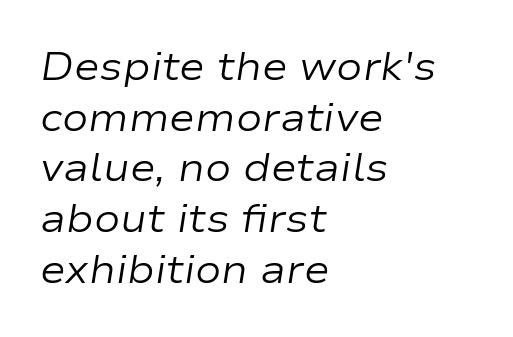
Check the space under the baseline: it is left empty. Horizontal bands of white between lines are of average thickness. Varying glyph widths throughout — classic text-font behaviour. The tracking reads as untouched default to a designer's eye.
